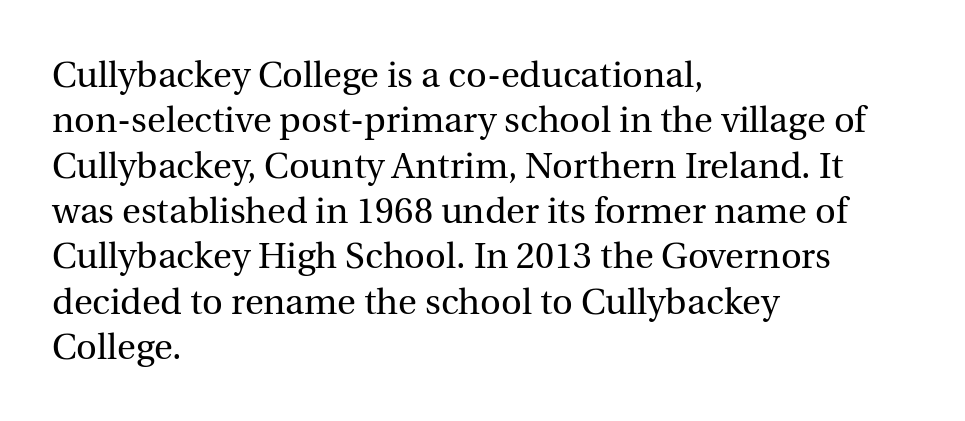
Unbolded letterforms with no extra heft. The lines are quadded left. The type sits square on the baseline with zero lean. The passage shown is typed in a proportional face where columns would drift. The specimen omits any rule beneath the text block's lines. Observe the serifs anchoring each vertical stroke in this sample.
